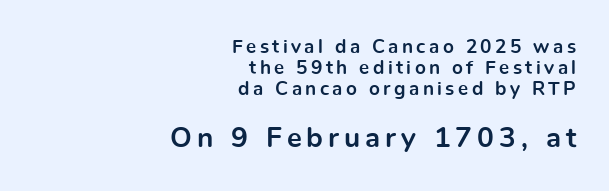
Every character sits straight up, as roman type does. The text was rendered using a sans face with plain stroke endings. A flush-right, rag-left setting is used for this passage. Looks like regular typesetting: each glyph gets only the width it needs. If you squint, the bottom block still reads clearly — it's the larger of the two.
